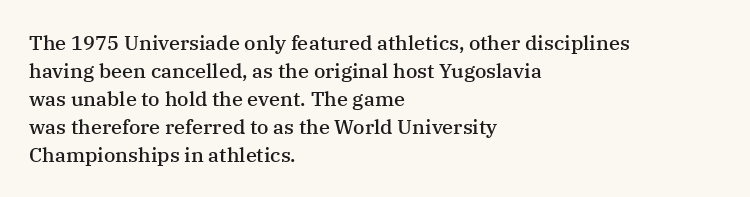
Designer's note — italics off, roman on. How are the letters spaced? Ordinarily, with no added tracking. Heft: intermediate — a semibold. Horizontal bands of white between lines are of average thickness. The typesetter chose a ragged-right arrangement here. Beneath every word, the page is bare.
